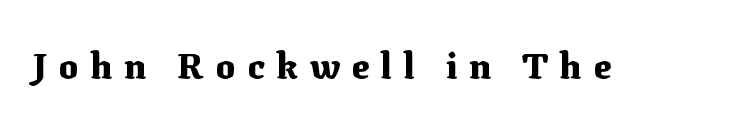
Weight: bold. You could only call the tracking loose — the letters float apart. The letters advance in unequal steps, a hallmark of proportional type. Ordinary non-slanted type is in use.
